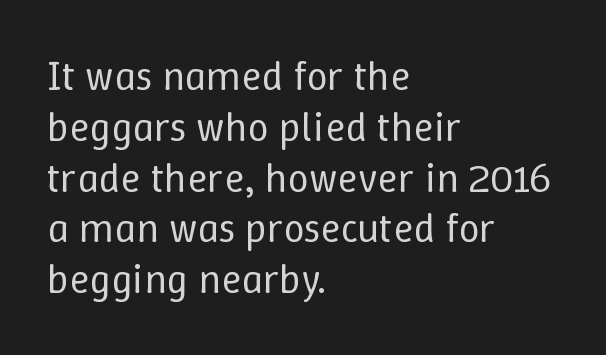
Q: Is the text bold? A: No.
Q: Is the text italic (slanted)? A: No, it is upright.
Q: Is the text underlined? A: No.
Q: How is the paragraph aligned? A: Left-aligned.
Q: Is the spacing between letters normal or unusually wide? A: Normal.
Q: Width (condensed, normal, or wide)? A: Normal.
Q: Stroke contrast? A: Low.
Q: x-height? A: Medium.
Q: Monospaced? A: No.
